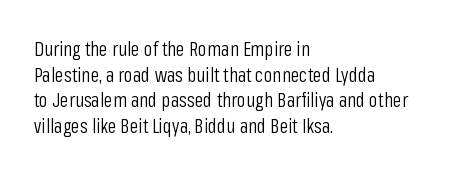
Q: Is the text bold? A: No.
Q: Is the text italic (slanted)? A: No, it is upright.
Q: Is the text underlined? A: No.
Q: How is the paragraph aligned? A: Left-aligned.
Q: Is the spacing between letters normal or unusually wide? A: Normal.
Q: Is the spacing between lines tight, normal or loose? A: Normal.
